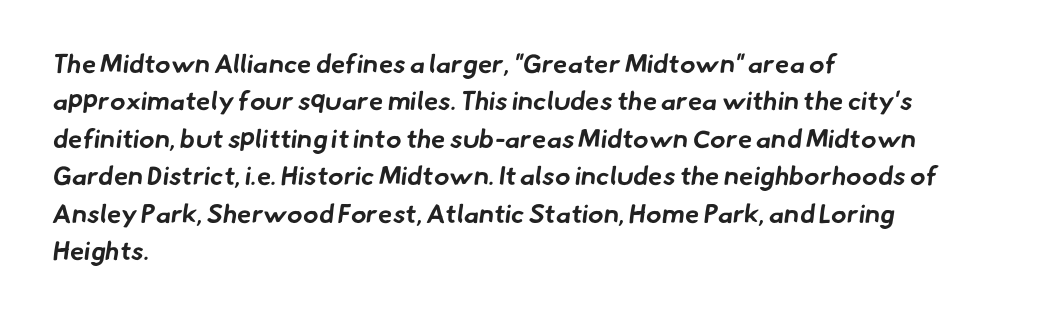
Q: Is the text bold? A: Yes.
Q: Is the text underlined? A: No.
Q: How is the paragraph aligned? A: Left-aligned.
Q: Is the spacing between letters normal or unusually wide? A: Normal.
Q: Is the spacing between lines tight, normal or loose? A: Normal.
